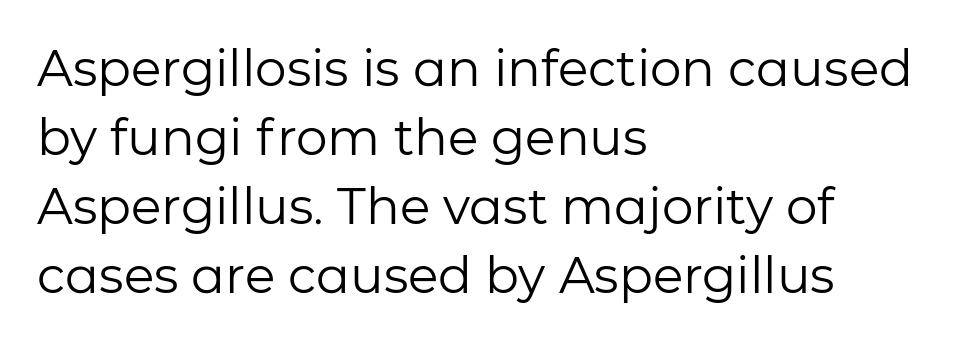
The image shows 50 px regular-weight sans-serif type, upright; set left-aligned, normal line spacing (1.38x), normal letter spacing, not underlined; low stroke contrast and a medium x-height.
